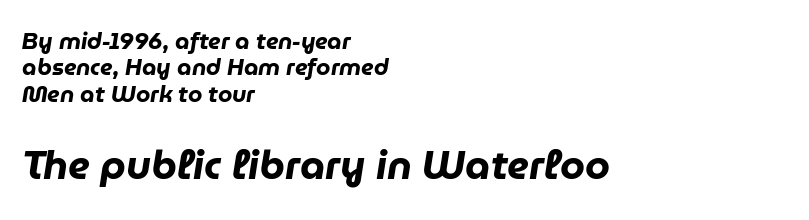
The image shows 40 px heavy type, italic (leaning right); set left-aligned, tight line spacing (1.15x), normal letter spacing, not underlined; the second (bottom) block is 1.74x larger; low stroke contrast and a medium x-height.
